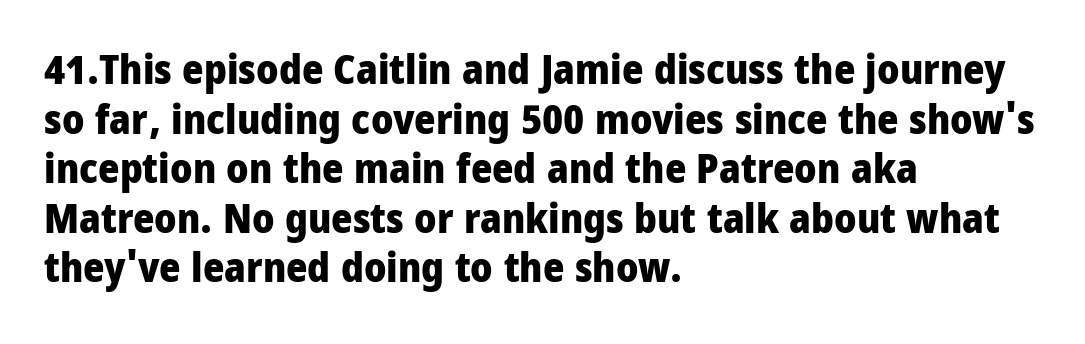
Typographically, this falls in the sans-serif category. On the weight axis this lands at bold, roughly 700. Notice how the passage keeps a crisp vertical edge on the left only. Bare-footed words on every line. Is this a fixed-width face? No — the glyphs have proportional, varying widths. Glyph-to-glyph distance matches everyday printed text.
